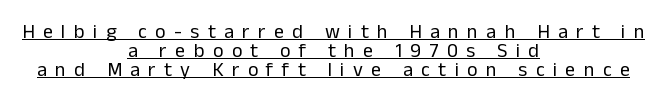
The image shows 20 px text type, upright; set centered, tight line spacing (0.95x), unusually wide letter spacing (+0.42 em), underlined.
